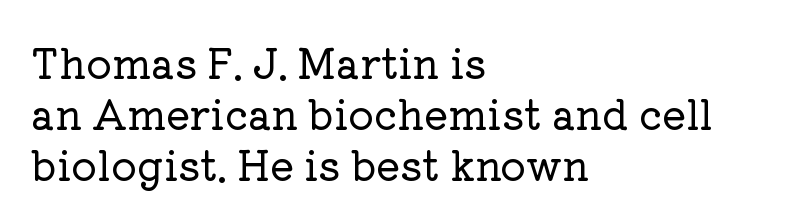
{"serif": "yes", "italic": "no", "width": "normal", "stroke_contrast": "low", "x_height": "medium", "monospaced": "no", "underline": "no", "align": "left", "line_spacing": "normal", "line_spacing_ratio": 1.28, "letter_spacing": "normal", "letter_spacing_em": 0.0, "glyph_px": 40}
